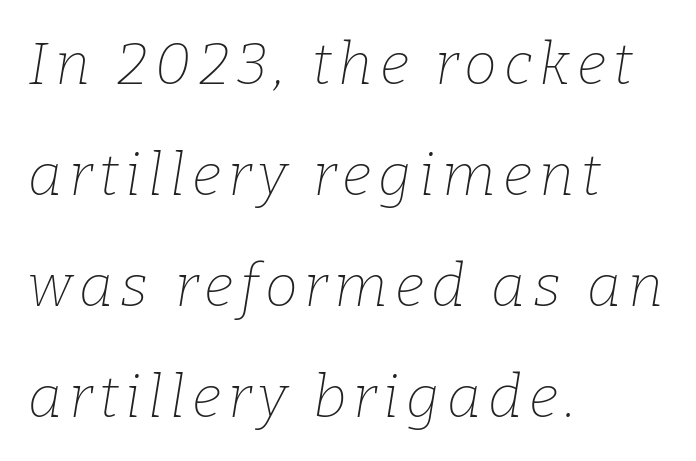
{"serif": "yes", "italic": "yes", "lean": "right", "slant_degrees": 9, "bold": "no", "weight": "thin", "width": "normal", "stroke_contrast": "low", "x_height": "medium", "monospaced": "no", "underline": "no", "align": "left", "line_spacing_ratio": 1.88, "glyph_px": 59}
